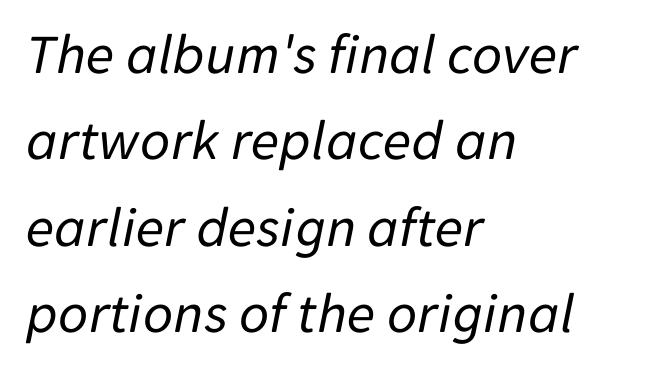
{"italic": "yes", "lean": "right", "slant_degrees": 11, "bold": "no", "weight": "regular", "width": "normal", "stroke_contrast": "low", "x_height": "medium", "monospaced": "no", "underline": "no", "align": "left", "line_spacing": "normal", "line_spacing_ratio": 1.49, "letter_spacing": "normal", "letter_spacing_em": 0.0, "glyph_px": 58}
